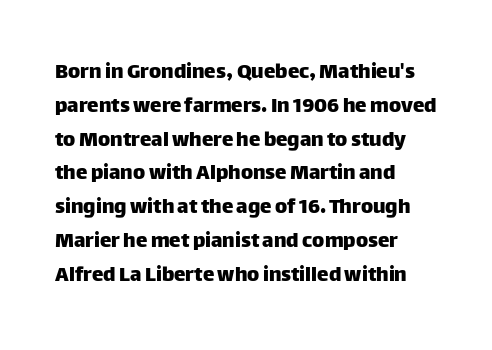
{"italic": "no", "underline": "no", "align": "left", "line_spacing": "normal", "line_spacing_ratio": 1.47, "letter_spacing": "normal", "letter_spacing_em": 0.0, "glyph_px": 23}
